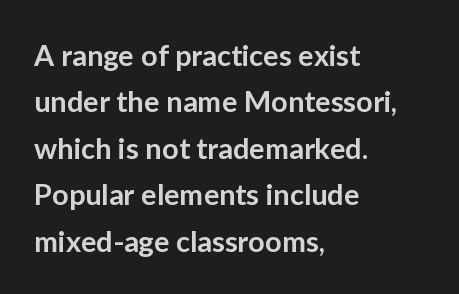
{"serif": "no", "italic": "no", "bold": "semi", "weight": "semibold", "width": "normal", "stroke_contrast": "low", "x_height": "medium", "monospaced": "no", "underline": "no", "align": "left", "line_spacing": "normal", "line_spacing_ratio": 1.6, "letter_spacing": "normal", "letter_spacing_em": 0.0, "glyph_px": 29}
